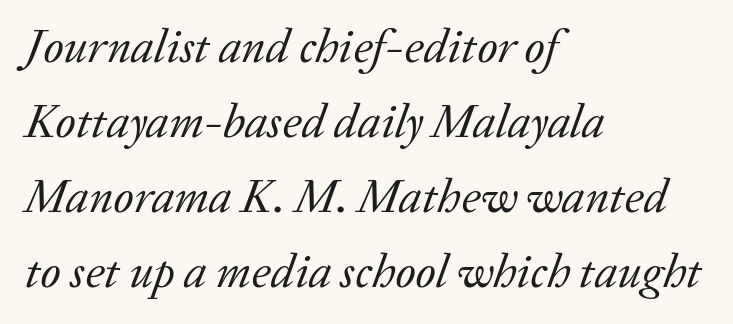
The letters carry serifs — small finishing strokes at the ends of their stems. Line spacing here is normal. No letter is thick-stroked: the sample isn't bold. In terms of posture, this sample is oblique. Each row of text sits above clean, open space. Short and long lines alike share a common starting point at left.
